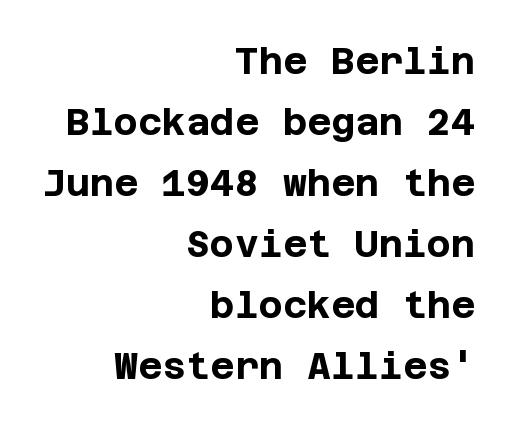
The image shows 37 px bold sans-serif type, upright; set right-aligned, normal line spacing (1.65x), normal letter spacing, not underlined; low stroke contrast and a large x-height.
